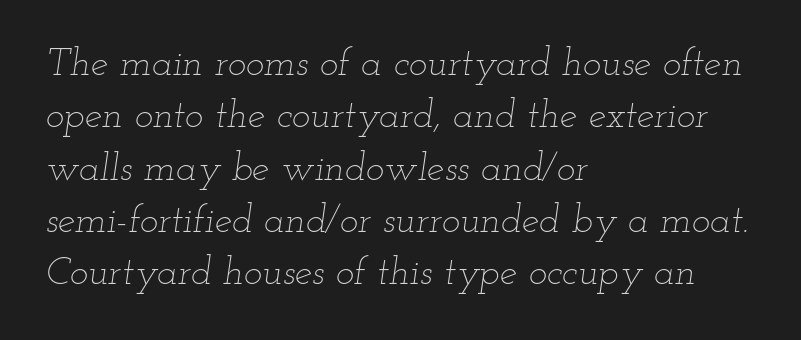
The lettering tilts uniformly, giving the passage an italic look. Here the designer chose a conventional face with non-uniform glyph widths. Is the letter spacing exaggerated? No — it looks like the ordinary default. Compared with typical paragraphs, the rows here are spaced about the same. Weight class: somewhere from thin through regular.
